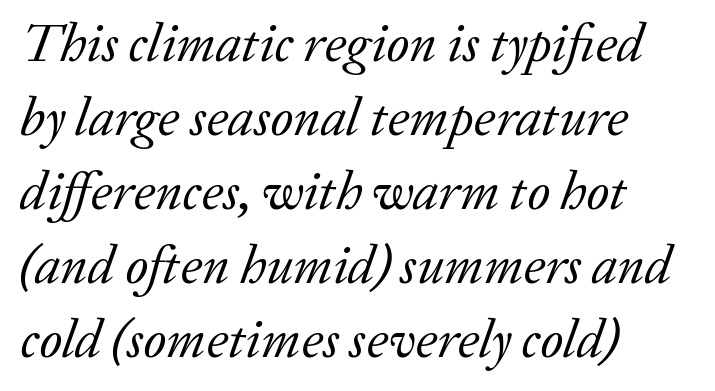
The image shows 54 px regular-weight serif type, italic (leaning right); set left-aligned, normal line spacing (1.37x), normal letter spacing, not underlined; low stroke contrast and a medium x-height.
